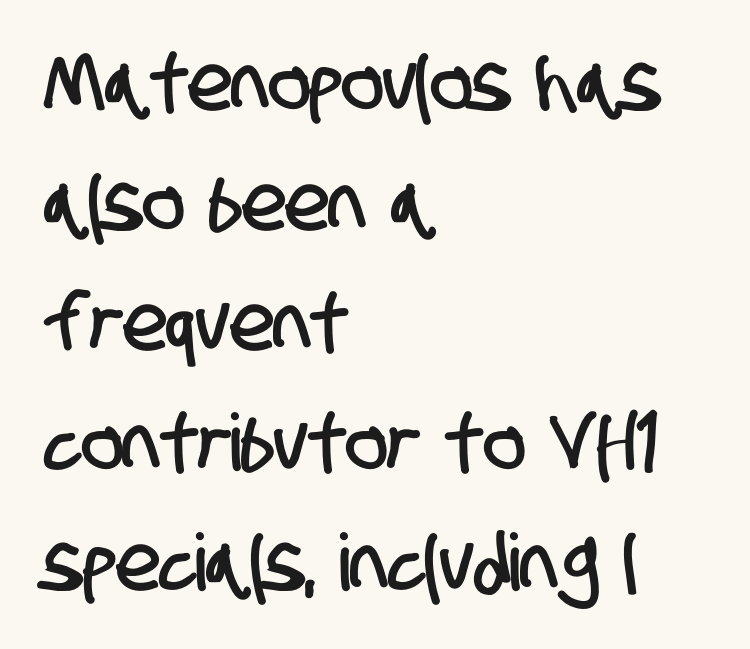
Summary of vertical rhythm: regular, with standard interline spacing. Nothing unusual about the tracking: characters are spaced as the font intends. Proportional: the letters do not fall into vertical columns. A clean baseline with only descenders dipping below it.
